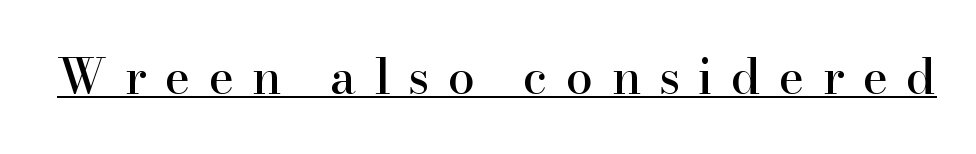
Examine the stroke ends and you'll spot serifs. The typesetter has applied underlining to the passage shown. Unlike italic type, these characters show no tilt at all. The letterforms stand isolated, each surrounded by extra space. Think of a printed novel: that variable character pitch is what you see here.
